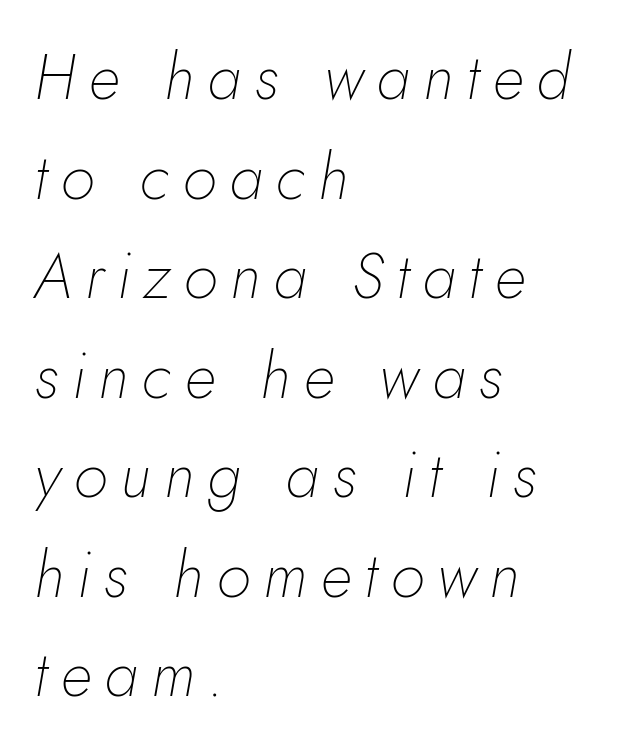
The image shows 63 px thin type, italic (leaning right); set left-aligned, normal line spacing (1.58x), unusually wide letter spacing (+0.21 em), not underlined; low stroke contrast and a small x-height.
